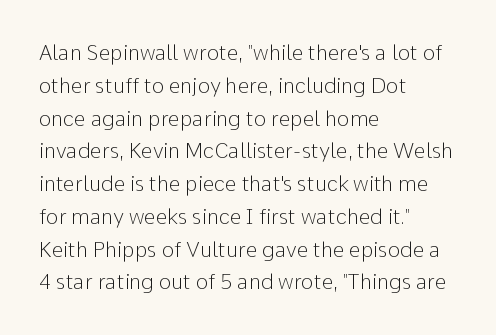
{"italic": "no", "bold": "no", "underline": "no", "align": "left", "line_spacing": "normal", "line_spacing_ratio": 1.56, "letter_spacing": "normal", "letter_spacing_em": 0.0, "glyph_px": 21}
